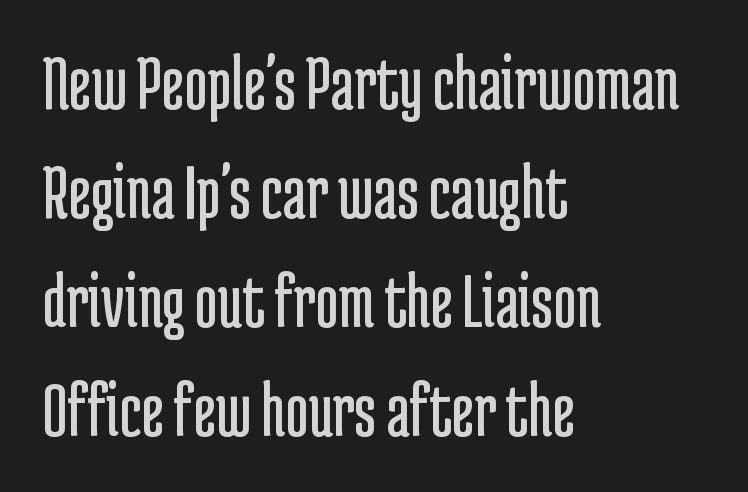
The image shows 79 px regular-weight, condensed sans-serif type, upright; set left-aligned, normal line spacing (1.38x), normal letter spacing, not underlined; low stroke contrast and a medium x-height.
